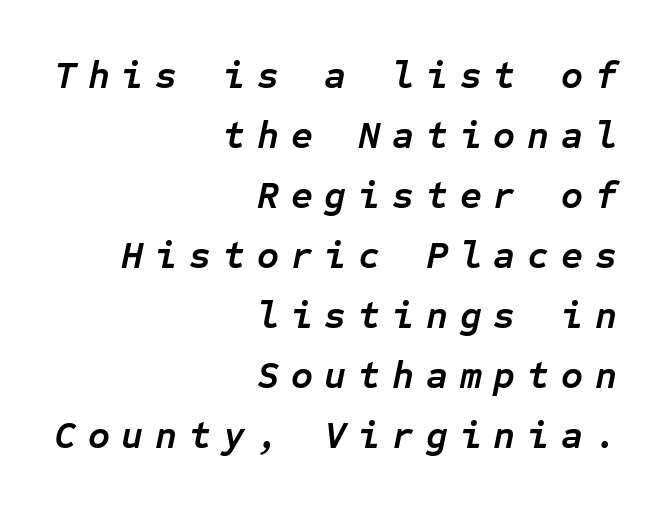
Letters rest on an invisible, unmarked baseline. The letterforms stand isolated, each surrounded by extra space. Regular leading. You can tell it's italic because the verticals aren't actually vertical.
